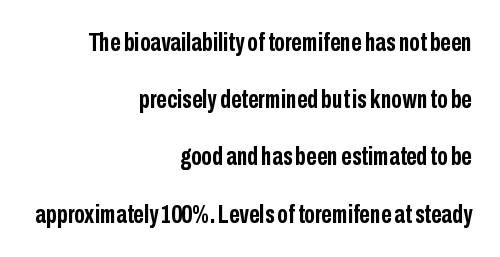
{"italic": "no", "bold": "yes", "underline": "no", "align": "right", "line_spacing": "loose", "line_spacing_ratio": 2.2, "letter_spacing": "normal", "letter_spacing_em": 0.0, "glyph_px": 26}
